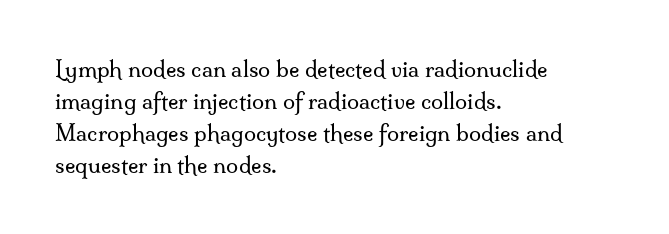
This sample uses an upright cut, with every glyph sitting square on the baseline. Check the space under the baseline: it is left empty. These lines are set flush left with a ragged right edge. Weight: not bold — regular or lighter.
